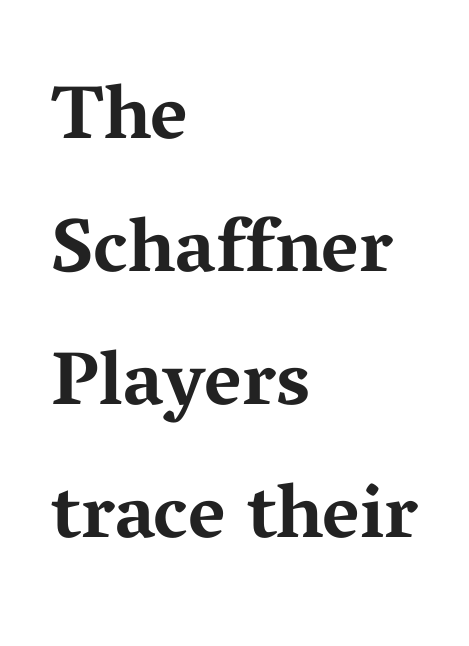
{"serif": "yes", "italic": "no", "bold": "yes", "weight": "bold", "width": "wide", "stroke_contrast": "medium", "x_height": "medium", "monospaced": "no", "underline": "no", "align": "left", "line_spacing_ratio": 1.75, "letter_spacing": "normal", "letter_spacing_em": 0.0, "glyph_px": 76}
